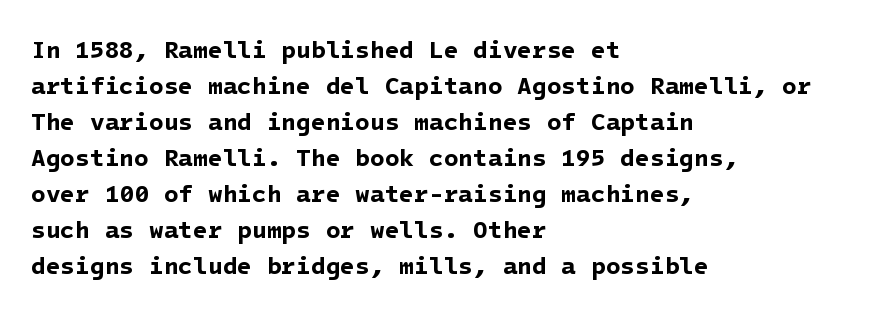
{"bold": "yes", "underline": "no", "align": "left", "line_spacing": "normal", "line_spacing_ratio": 1.5, "letter_spacing": "normal", "letter_spacing_em": 0.0, "glyph_px": 24}
